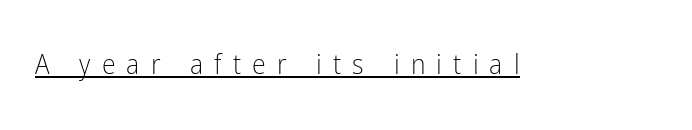
Honestly, the letter spacing is so wide it's the main thing you notice. A rule runs beneath these lines of type. Here the designer chose a conventional face with non-uniform glyph widths. This is not heavy type; no bold has been used.
